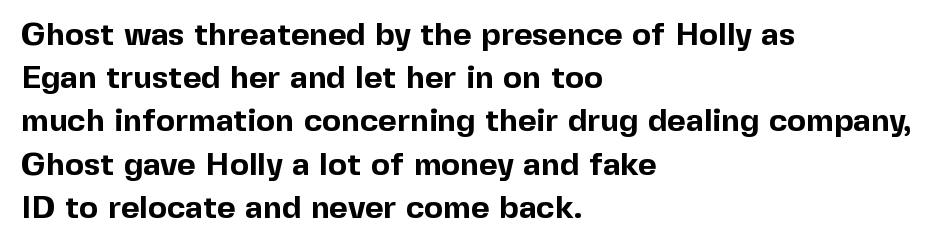
The image shows 32 px bold sans-serif type, upright; set left-aligned, normal line spacing (1.35x), normal letter spacing, not underlined; a medium x-height.
